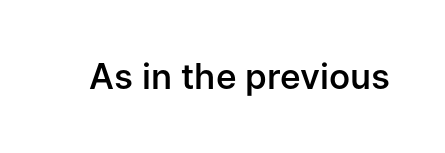
Here the designer chose a conventional face with non-uniform glyph widths. Standard letterfit; no display-style spreading of the glyphs. This is sans-serif lettering, the kind often seen on screens and signage. Moderately thickened strokes mark this as semibold type.
